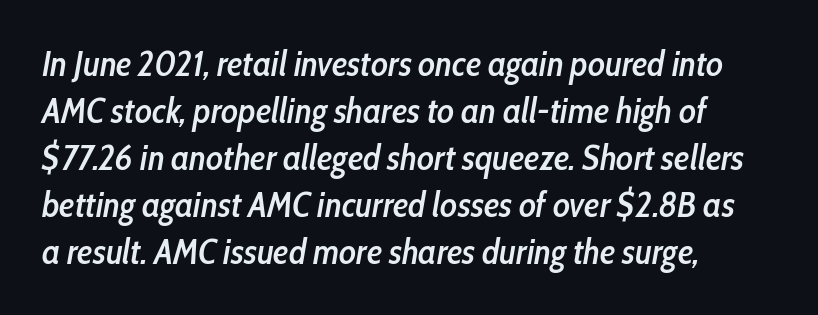
The strip under each line holds only bare page. An italicized treatment has been applied to the whole sample. The letters sit at their default tracking, neither squeezed nor spread. Spacing verdict: proportional, widths tailored to each character.
